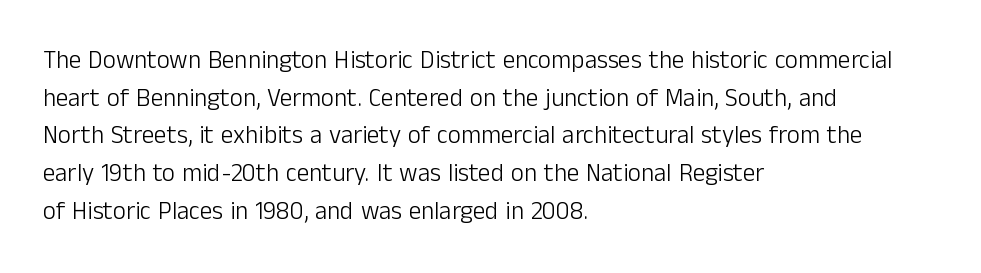
{"italic": "no", "bold": "no", "underline": "no", "align": "left", "line_spacing": "normal", "line_spacing_ratio": 1.51, "letter_spacing": "normal", "letter_spacing_em": 0.0, "glyph_px": 25}
